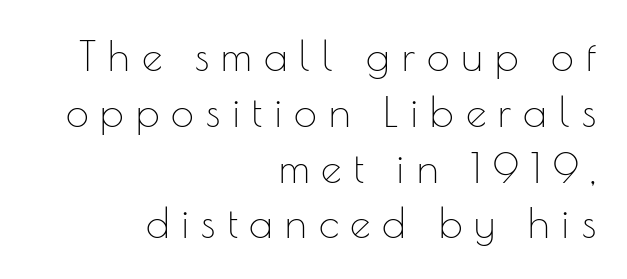
{"serif": "no", "italic": "no", "bold": "no", "weight": "thin", "width": "normal", "stroke_contrast": "low", "x_height": "small", "monospaced": "no", "underline": "no", "align": "right", "line_spacing": "normal", "line_spacing_ratio": 1.36, "letter_spacing": "wide", "letter_spacing_em": 0.29, "glyph_px": 41}
